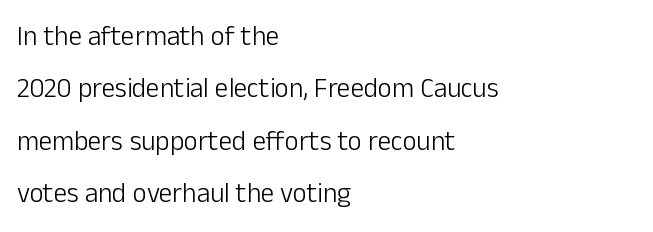
Q: Is the text bold? A: No.
Q: Is the text italic (slanted)? A: No, it is upright.
Q: Is the text underlined? A: No.
Q: How is the paragraph aligned? A: Left-aligned.
Q: Is the spacing between letters normal or unusually wide? A: Normal.
Q: Is the spacing between lines tight, normal or loose? A: Loose.
